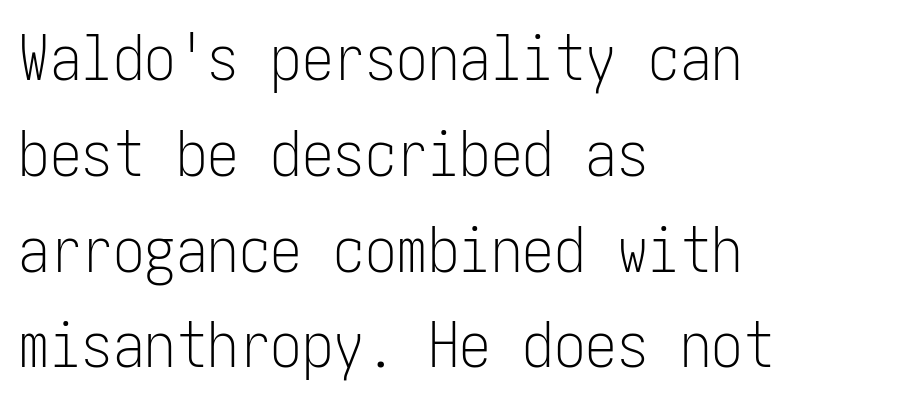
Q: Is the text bold? A: No.
Q: Is the text italic (slanted)? A: No, it is upright.
Q: Is the typeface a serif or a sans-serif typeface? A: Sans-serif.
Q: Is the text underlined? A: No.
Q: How is the paragraph aligned? A: Left-aligned.
Q: Is the spacing between letters normal or unusually wide? A: Normal.
Q: Is the spacing between lines tight, normal or loose? A: Normal.
Q: Width (condensed, normal, or wide)? A: Condensed.
Q: Stroke contrast? A: Low.
Q: x-height? A: Medium.
